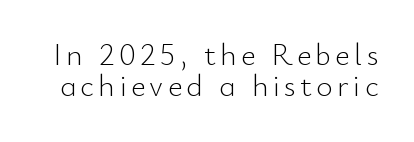
Q: Is the text bold? A: No.
Q: Is the text italic (slanted)? A: No, it is upright.
Q: Is the typeface a serif or a sans-serif typeface? A: Sans-serif.
Q: Is the text underlined? A: No.
Q: Is the spacing between lines tight, normal or loose? A: Tight.
Q: Width (condensed, normal, or wide)? A: Normal.
Q: Stroke contrast? A: Low.
Q: x-height? A: Small.
Q: Monospaced? A: No.
